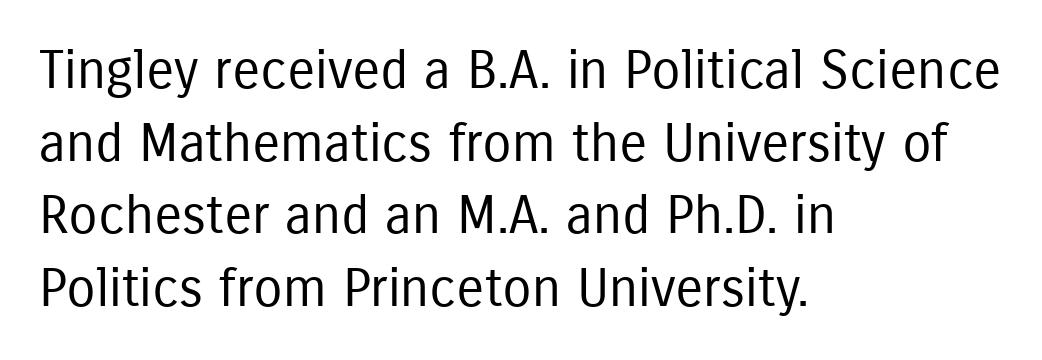
A student would call this left alignment; a typographer would say flush left, rag right. Check the space under the baseline: it is left empty. Evenly set lines give the paragraph a standard silhouette. Students, note that the glyphs here touch the page at normal intervals. Stems and bowls with no extra thickness — not bold.
